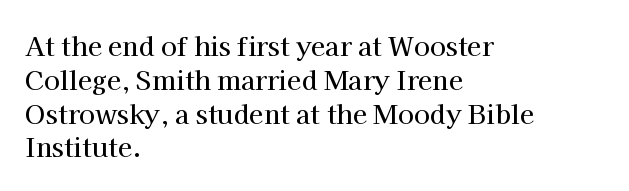
Q: Is the text italic (slanted)? A: No, it is upright.
Q: Is the text underlined? A: No.
Q: How is the paragraph aligned? A: Left-aligned.
Q: Is the spacing between letters normal or unusually wide? A: Normal.
Q: Is the spacing between lines tight, normal or loose? A: Normal.
